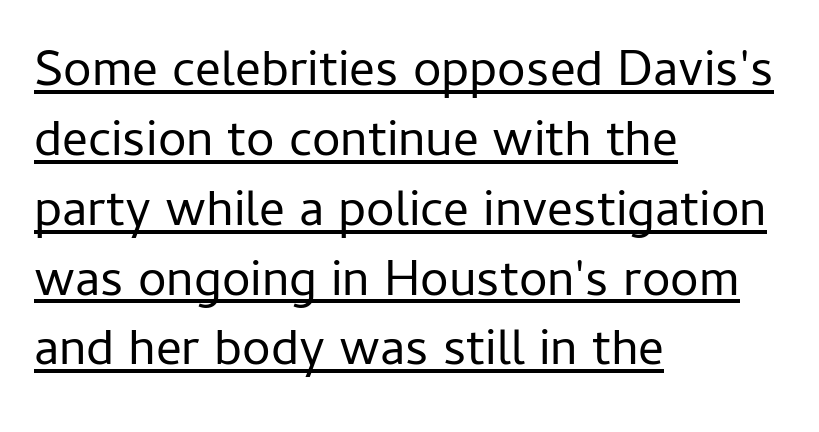
Q: Is the text bold? A: No.
Q: Is the text italic (slanted)? A: No, it is upright.
Q: Is the typeface a serif or a sans-serif typeface? A: Sans-serif.
Q: Is the text underlined? A: Yes.
Q: How is the paragraph aligned? A: Left-aligned.
Q: Is the spacing between letters normal or unusually wide? A: Normal.
Q: Is the spacing between lines tight, normal or loose? A: Normal.
Q: Width (condensed, normal, or wide)? A: Normal.
Q: Stroke contrast? A: Low.
Q: x-height? A: Medium.
Q: Monospaced? A: No.
